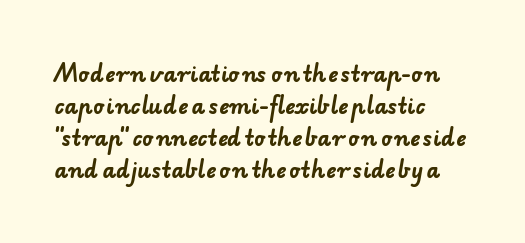
The string is rendered with underlining switched off. What stands out about the letter spacing? Nothing — it is the standard amount. I'd describe the lettering as bold — thick and assertive. What's the leading like? Ordinary, nothing unusual. This rendering uses left alignment, leaving the right contour irregular.
